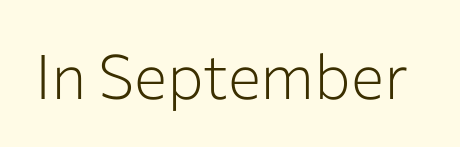
{"serif": "no", "italic": "no", "bold": "no", "weight": "light", "width": "normal", "stroke_contrast": "low", "x_height": "medium", "monospaced": "no", "underline": "no", "letter_spacing": "normal", "letter_spacing_em": 0.0, "glyph_px": 62}
